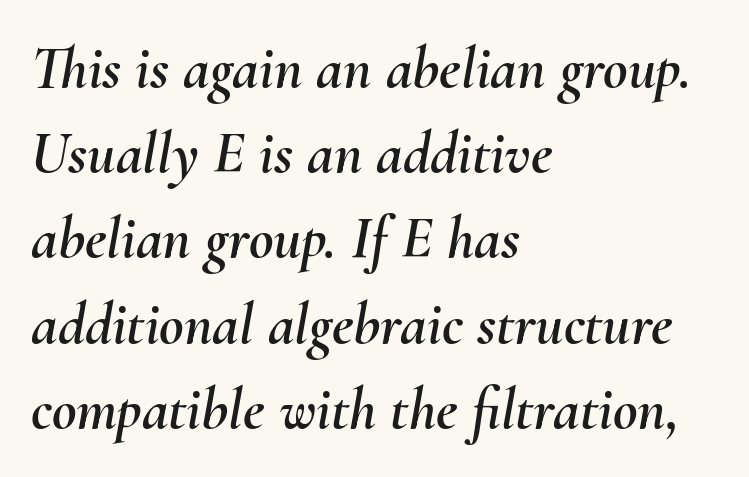
{"italic": "yes", "lean": "right", "slant_degrees": 10, "width": "normal", "stroke_contrast": "medium", "x_height": "small", "monospaced": "no", "underline": "no", "align": "left", "line_spacing": "normal", "line_spacing_ratio": 1.42, "letter_spacing": "normal", "letter_spacing_em": 0.0, "glyph_px": 60}
